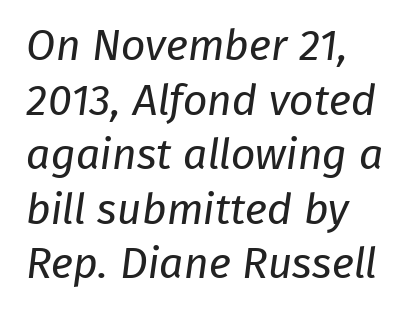
Q: Is the text bold? A: No.
Q: Is the typeface a serif or a sans-serif typeface? A: Sans-serif.
Q: Is the text underlined? A: No.
Q: How is the paragraph aligned? A: Left-aligned.
Q: Is the spacing between letters normal or unusually wide? A: Normal.
Q: Is the spacing between lines tight, normal or loose? A: Normal.
Q: Width (condensed, normal, or wide)? A: Normal.
Q: Stroke contrast? A: Low.
Q: x-height? A: Medium.
Q: Monospaced? A: No.
